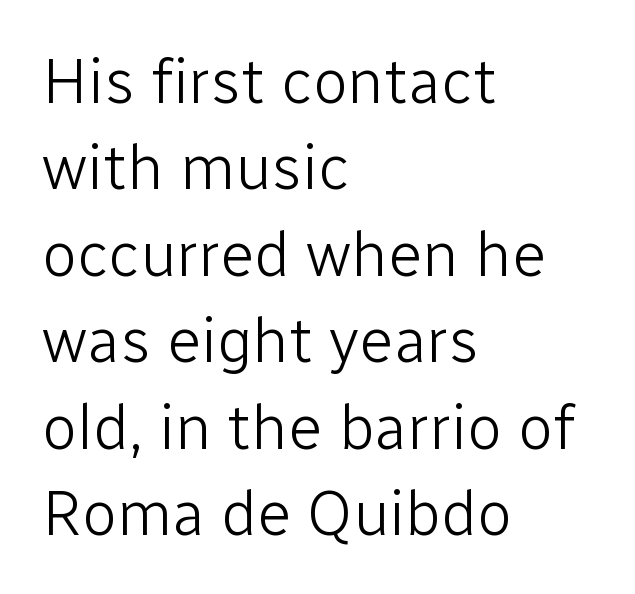
{"serif": "no", "italic": "no", "bold": "no", "weight": "light", "width": "normal", "stroke_contrast": "low", "x_height": "medium", "monospaced": "no", "underline": "no", "align": "left", "line_spacing": "normal", "line_spacing_ratio": 1.35, "letter_spacing": "normal", "letter_spacing_em": 0.0, "glyph_px": 64}
